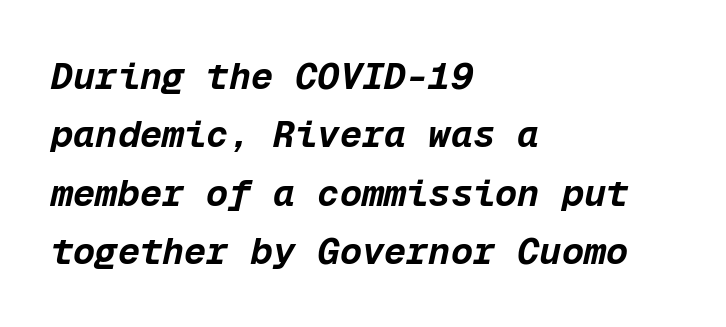
Looking at the ascenders, they clearly lean. One glance says typical: line gaps are just what's usual. Pretty heavy lettering here — definitely bold. A typesetter would call this zero additional tracking.
